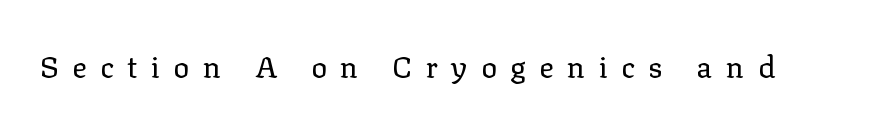
Q: Is the text bold? A: No.
Q: Is the text italic (slanted)? A: No, it is upright.
Q: Is the typeface a serif or a sans-serif typeface? A: Serif.
Q: Is the text underlined? A: No.
Q: Is the spacing between letters normal or unusually wide? A: Unusually wide.
Q: Width (condensed, normal, or wide)? A: Normal.
Q: Stroke contrast? A: Low.
Q: x-height? A: Medium.
Q: Monospaced? A: No.
